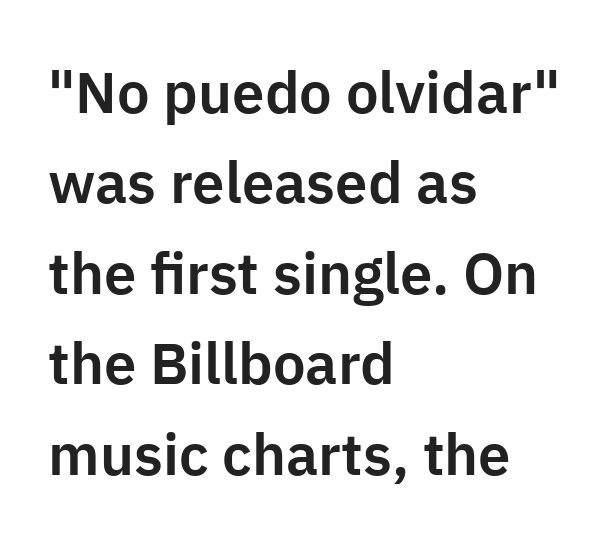
Q: Is the text italic (slanted)? A: No, it is upright.
Q: Is the typeface a serif or a sans-serif typeface? A: Sans-serif.
Q: Is the text underlined? A: No.
Q: How is the paragraph aligned? A: Left-aligned.
Q: Is the spacing between letters normal or unusually wide? A: Normal.
Q: Is the spacing between lines tight, normal or loose? A: Normal.
Q: Width (condensed, normal, or wide)? A: Normal.
Q: Stroke contrast? A: Low.
Q: x-height? A: Medium.
Q: Monospaced? A: No.
